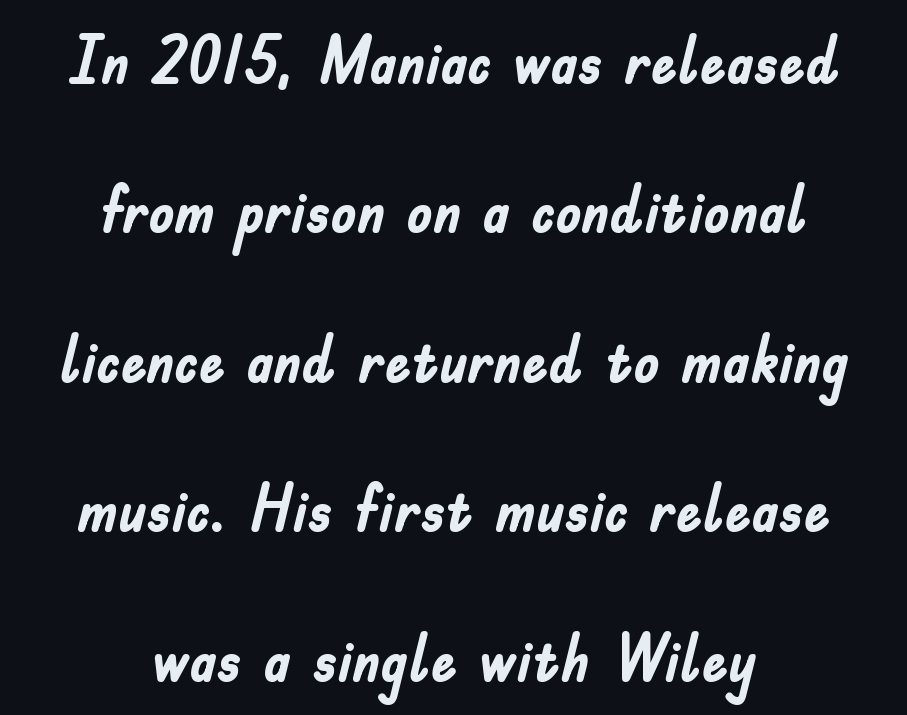
Both edges are ragged and mirror each other, which tells us the setting is centered. Letters rest on an invisible, unmarked baseline. Note the varied advance widths — an 'i' is clearly narrower than an 'm'. The rendering uses a bold face; every stroke is thick and dark. Is this a sans? Yes — the strokes have no serifs.
